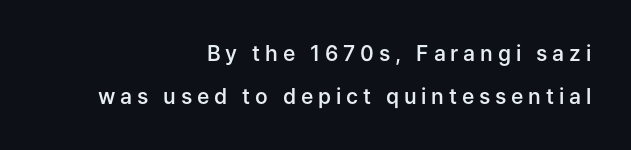
The image shows 21 px text type, upright; set right-aligned, loose line spacing (2.04x), unusually wide letter spacing (+0.23 em), not underlined.
